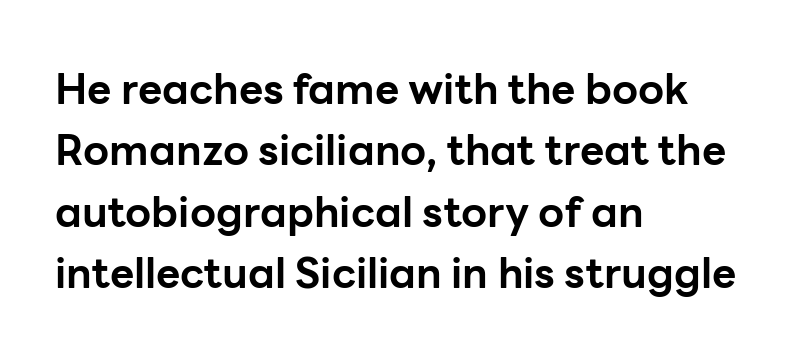
Q: Is the text bold? A: Yes.
Q: Is the text italic (slanted)? A: No, it is upright.
Q: Is the typeface a serif or a sans-serif typeface? A: Sans-serif.
Q: Is the text underlined? A: No.
Q: How is the paragraph aligned? A: Left-aligned.
Q: Is the spacing between letters normal or unusually wide? A: Normal.
Q: Is the spacing between lines tight, normal or loose? A: Normal.
Q: Width (condensed, normal, or wide)? A: Normal.
Q: Stroke contrast? A: Low.
Q: x-height? A: Medium.
Q: Monospaced? A: No.
